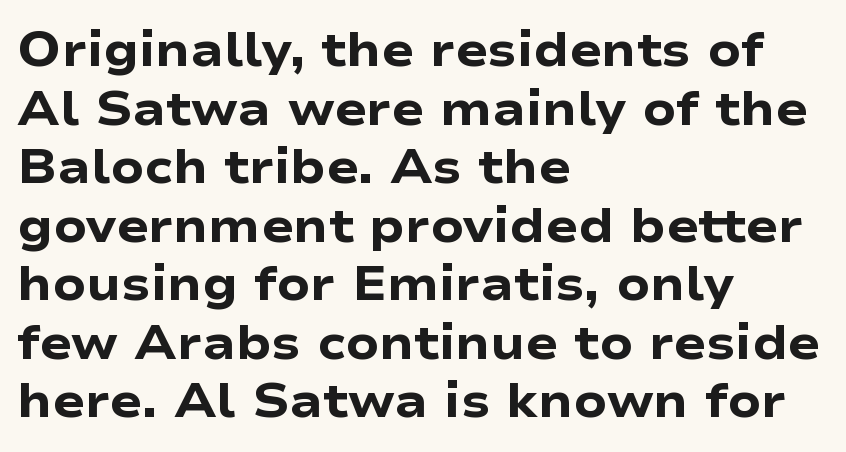
The image shows 48 px heavy, wide sans-serif type, upright; set left-aligned, line spacing 1.22x, normal letter spacing, not underlined; low stroke contrast and a medium x-height.
